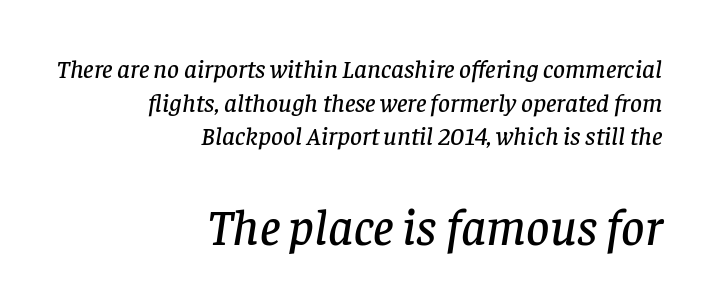
The image shows 51 px serif type, italic (leaning right); set right-aligned, normal line spacing (1.29x), normal letter spacing, not underlined; the second (bottom) block is 1.96x larger; low stroke contrast and a large x-height.
